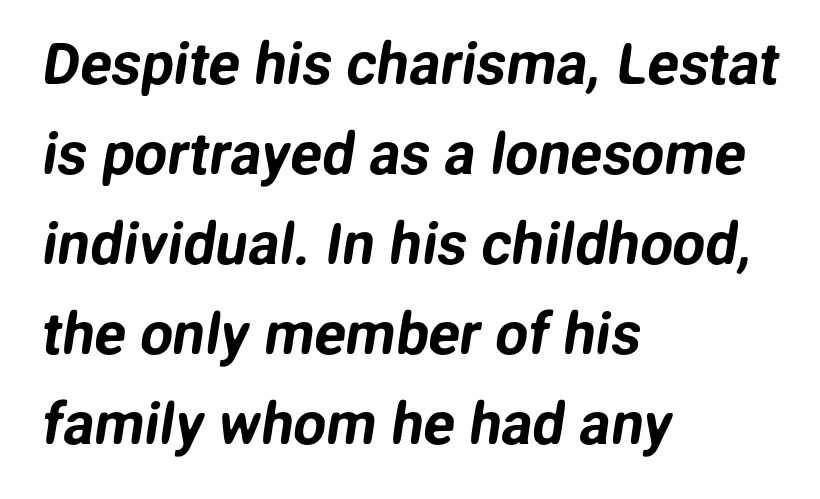
The image shows 58 px sans-serif type; set left-aligned, normal line spacing (1.55x), normal letter spacing, not underlined; low stroke contrast and a medium x-height.
